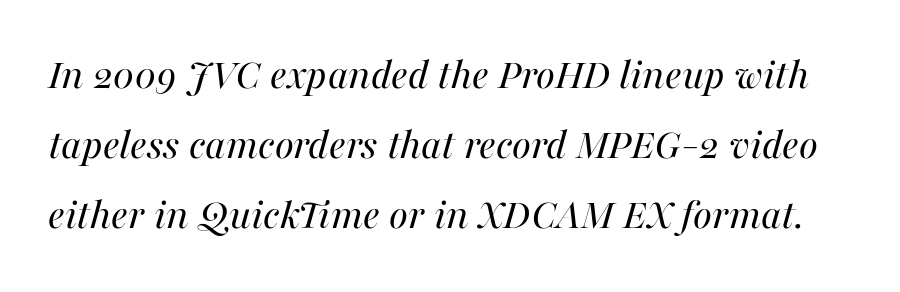
The image shows 45 px regular-weight type, italic (leaning right); set normal line spacing (1.56x), normal letter spacing, not underlined; medium stroke contrast and a medium x-height.
